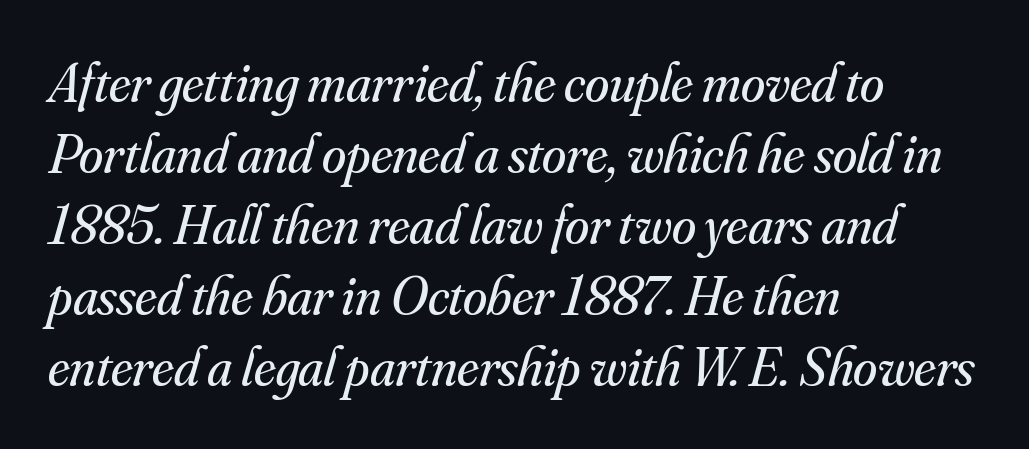
The passage shown is typeset with a serif family. This sample uses an oblique cut, with every glyph tilted off the vertical. This sample keeps an unexceptional amount of space between lines. The rendering anchors every line to the left-hand side.
